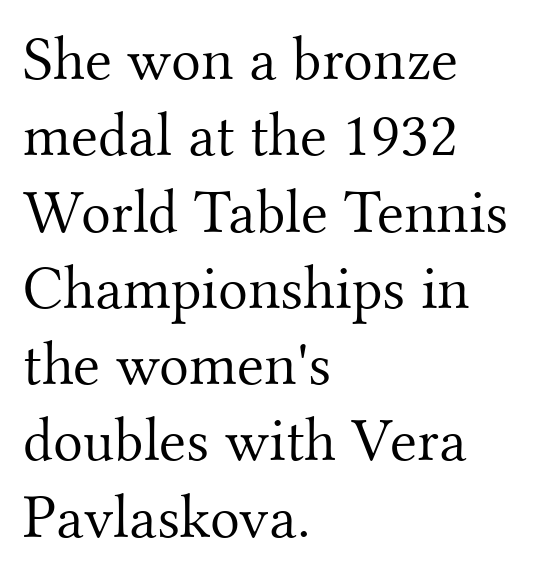
{"serif": "yes", "italic": "no", "bold": "no", "weight": "light", "width": "normal", "stroke_contrast": "medium", "x_height": "small", "monospaced": "no", "underline": "no", "align": "left", "line_spacing_ratio": 1.23, "letter_spacing": "normal", "letter_spacing_em": 0.0, "glyph_px": 62}
